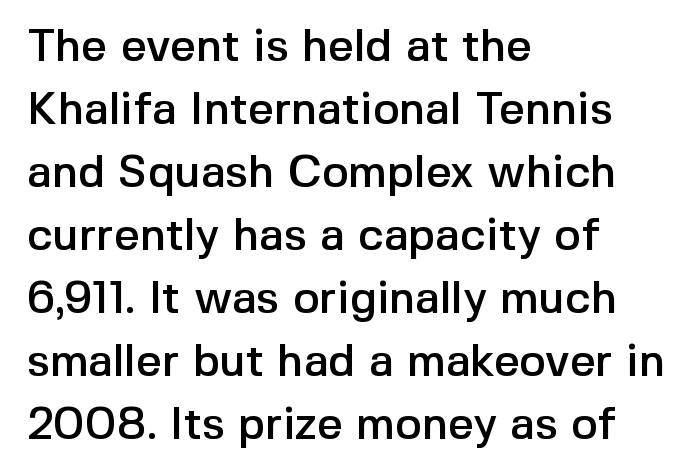
This rendering features lettering with no underline. The line texture is even and compact thanks to regular tracking. These lines are set flush left with a ragged right edge. Are there feet on the stems? There aren't — it's a sans. If you drew a line through each stem, it would be perfectly vertical. Baseline-to-baseline distance is the conventional proportion of letter height.
